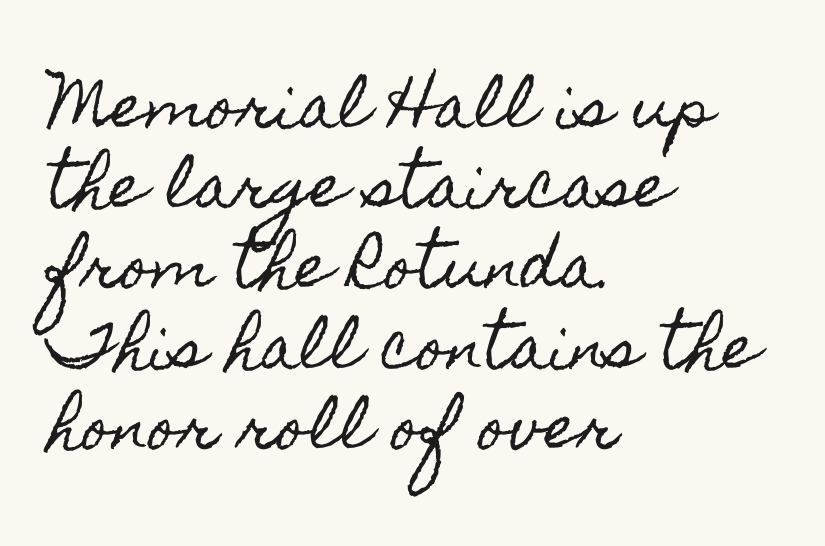
{"width": "condensed", "x_height": "small", "monospaced": "no", "underline": "no", "align": "left", "line_spacing": "normal", "line_spacing_ratio": 1.36, "letter_spacing": "normal", "letter_spacing_em": 0.0, "glyph_px": 59}
